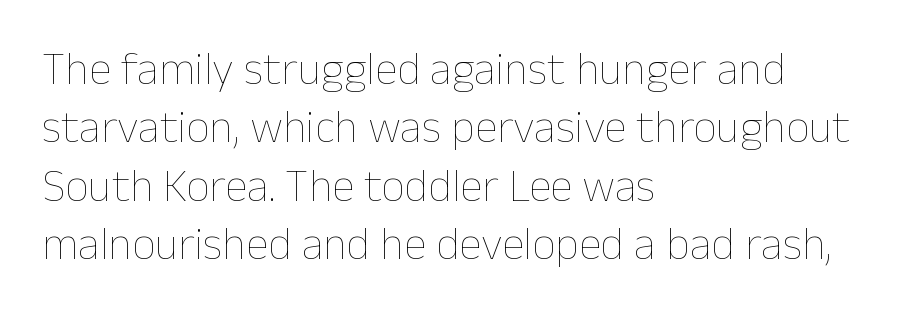
Here the glyphs are tracked normally, forming tight word shapes. A bare baseline throughout the passage. Is there any slant? The stems are plumb. Each letter keeps its own natural width here, so spacing adapts to shape.
